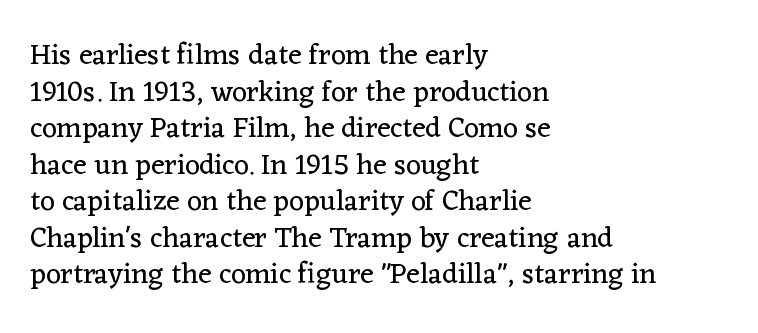
Q: Is the text bold? A: No.
Q: Is the text italic (slanted)? A: No, it is upright.
Q: Is the typeface a serif or a sans-serif typeface? A: Serif.
Q: Is the text underlined? A: No.
Q: How is the paragraph aligned? A: Left-aligned.
Q: Is the spacing between letters normal or unusually wide? A: Normal.
Q: Is the spacing between lines tight, normal or loose? A: Normal.
Q: Width (condensed, normal, or wide)? A: Normal.
Q: Stroke contrast? A: Low.
Q: x-height? A: Medium.
Q: Monospaced? A: No.
